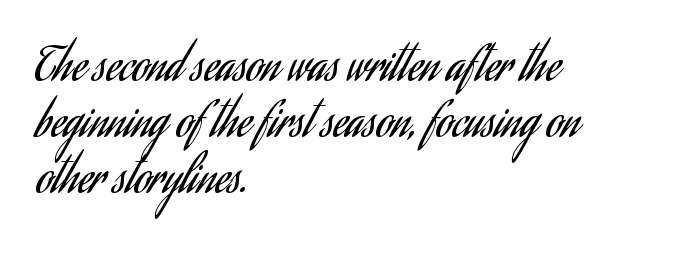
Q: Is the text bold? A: No.
Q: Is the text italic (slanted)? A: Yes.
Q: Is the typeface a serif or a sans-serif typeface? A: Sans-serif.
Q: Is the text underlined? A: No.
Q: How is the paragraph aligned? A: Left-aligned.
Q: Is the spacing between letters normal or unusually wide? A: Normal.
Q: Width (condensed, normal, or wide)? A: Condensed.
Q: Stroke contrast? A: Low.
Q: x-height? A: Small.
Q: Monospaced? A: No.
